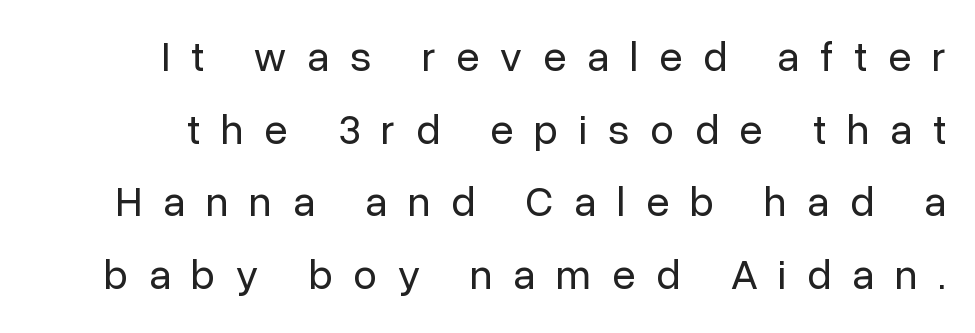
The tracking jumps out immediately: characters are airy and widely separated. Grotesque or geometric, the face here clearly has no serifs. Nope, not italic — everything's standing straight. This sample has the flowing, uneven cadence of proportional lettering.
